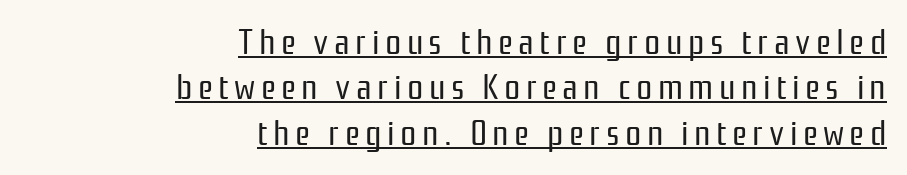
Q: Is the text bold? A: No.
Q: Is the text italic (slanted)? A: No, it is upright.
Q: Is the typeface a serif or a sans-serif typeface? A: Sans-serif.
Q: Is the text underlined? A: Yes.
Q: How is the paragraph aligned? A: Right-aligned.
Q: Is the spacing between lines tight, normal or loose? A: Normal.
Q: Width (condensed, normal, or wide)? A: Condensed.
Q: Stroke contrast? A: Low.
Q: x-height? A: Medium.
Q: Monospaced? A: No.
